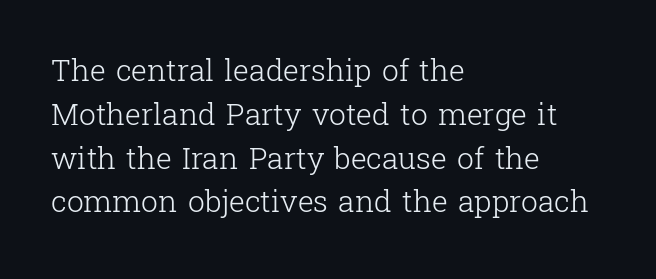
Anything drawn beneath the words? Only blank space. Evenly set lines give the paragraph a standard silhouette. This rendering employs a face with finishing strokes, i.e., a serif. Every row of glyphs begins at an identical x-position on the left.
